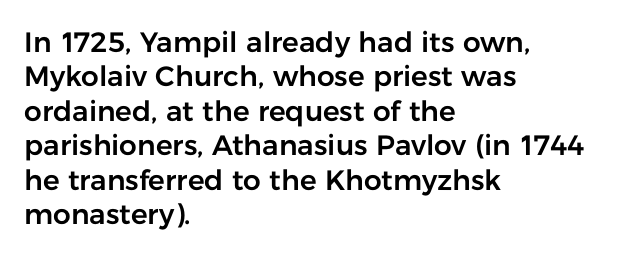
{"serif": "no", "italic": "no", "width": "normal", "stroke_contrast": "low", "x_height": "medium", "monospaced": "no", "underline": "no", "align": "left", "line_spacing_ratio": 1.23, "letter_spacing": "normal", "letter_spacing_em": 0.0, "glyph_px": 28}
